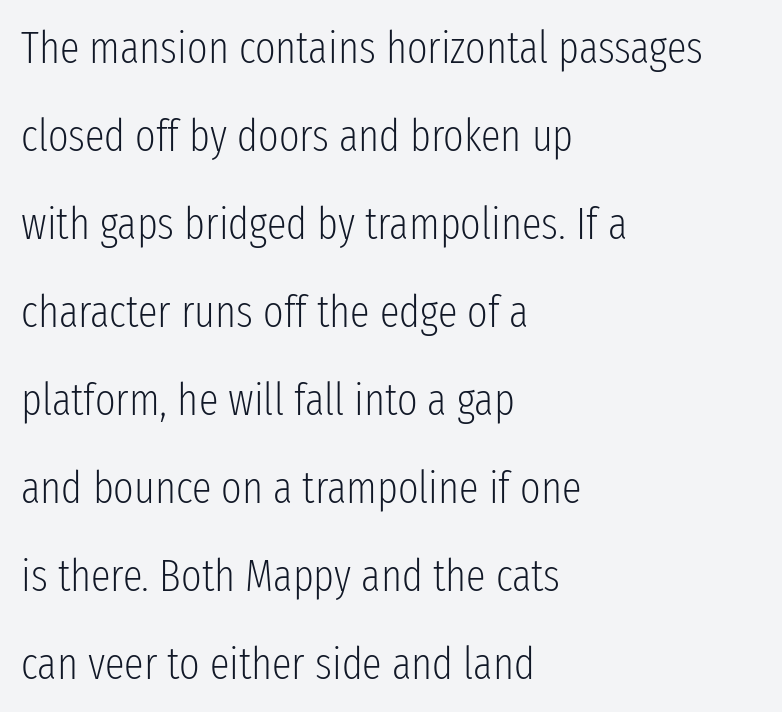
The letterforms sit at book weight or below. Horizontally, the lines are justified to the leading edge only. Font category for this specimen: sans-serif. Horizontal bands of white between lines are thick stripes. The type is set solid horizontally, with unmodified tracking. This sample uses an upright cut, with every glyph sitting square on the baseline.
